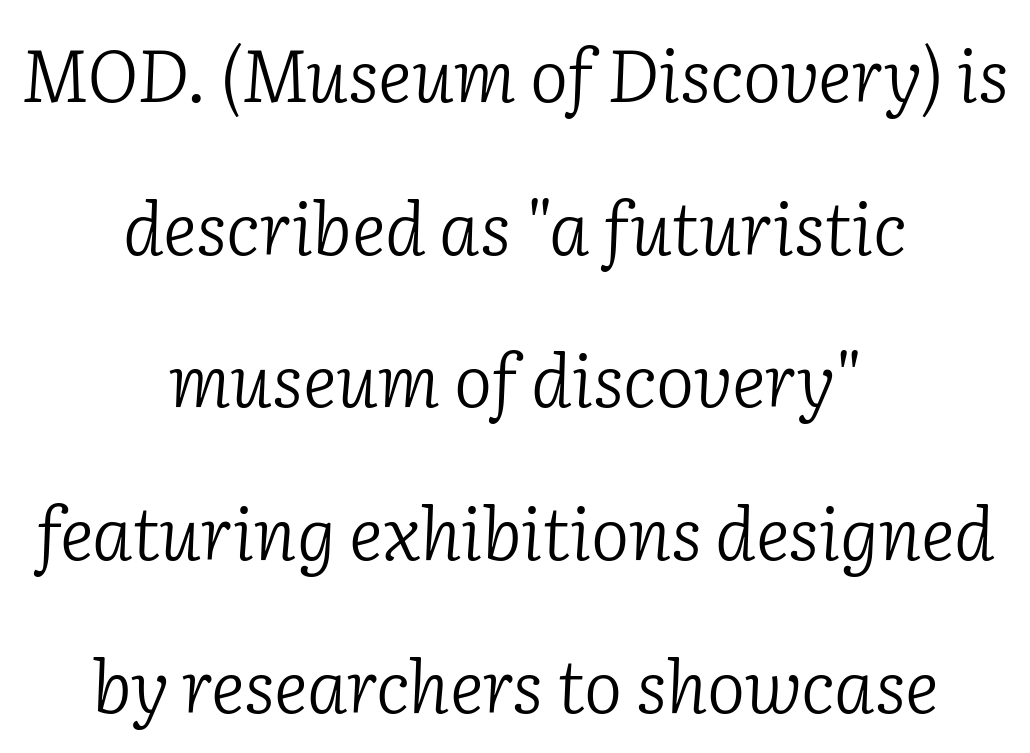
The image shows 72 px light serif type, italic (leaning right); set centered, loose line spacing (2.12x), normal letter spacing, not underlined; low stroke contrast and a medium x-height.
